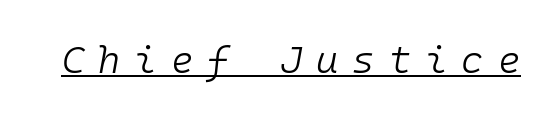
The image shows 38 px light type, italic (leaning right), monospaced; set unusually wide letter spacing (+0.37 em), underlined; low stroke contrast and a medium x-height.
